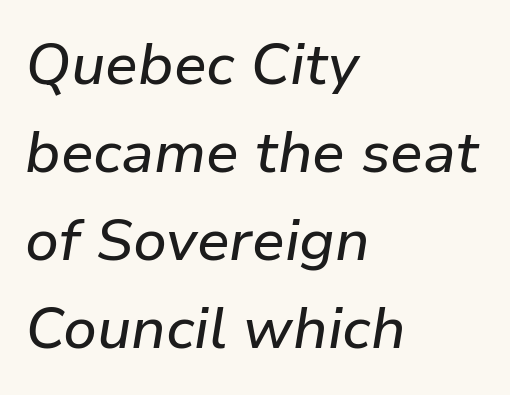
The image shows 58 px text type, italic (leaning right); set left-aligned, normal line spacing (1.52x), normal letter spacing, not underlined; low stroke contrast and a medium x-height.
